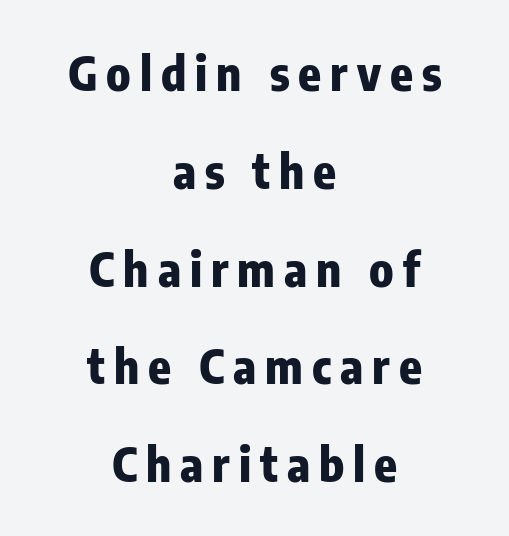
Q: Is the text bold? A: Yes.
Q: Is the text italic (slanted)? A: No, it is upright.
Q: Is the typeface a serif or a sans-serif typeface? A: Sans-serif.
Q: Is the text underlined? A: No.
Q: How is the paragraph aligned? A: Centered.
Q: Is the spacing between lines tight, normal or loose? A: Loose.
Q: Width (condensed, normal, or wide)? A: Condensed.
Q: Stroke contrast? A: Low.
Q: x-height? A: Medium.
Q: Monospaced? A: No.
